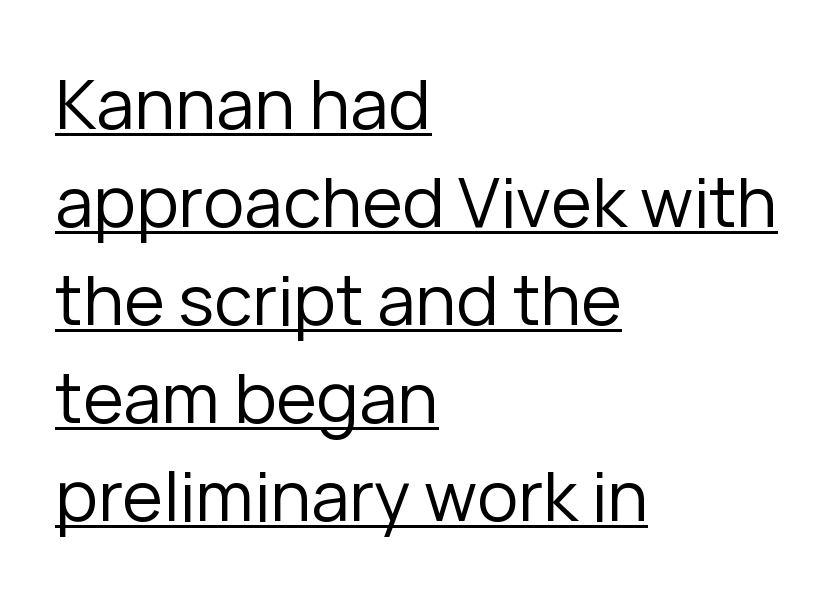
The typeface chosen for these lines omits serifs. Horizontally, the lines are justified to the leading edge only. This sample has the flowing, uneven cadence of proportional lettering. Here the glyphs are tracked normally, forming tight word shapes. What's the leading like? Ordinary, nothing unusual. Tall strokes in this sample are plumb rather than angled.
